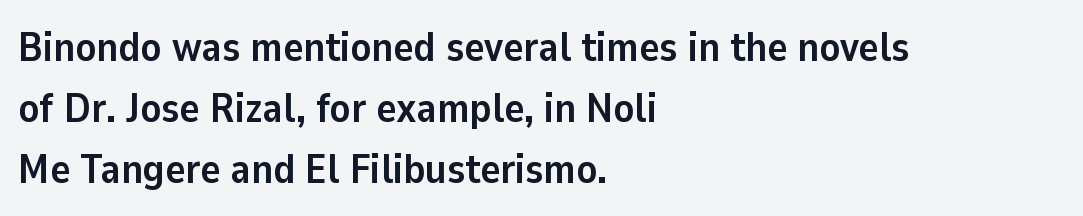
The image shows 42 px semibold sans-serif type, upright; set left-aligned, normal line spacing (1.45x), normal letter spacing, not underlined; low stroke contrast and a medium x-height.
